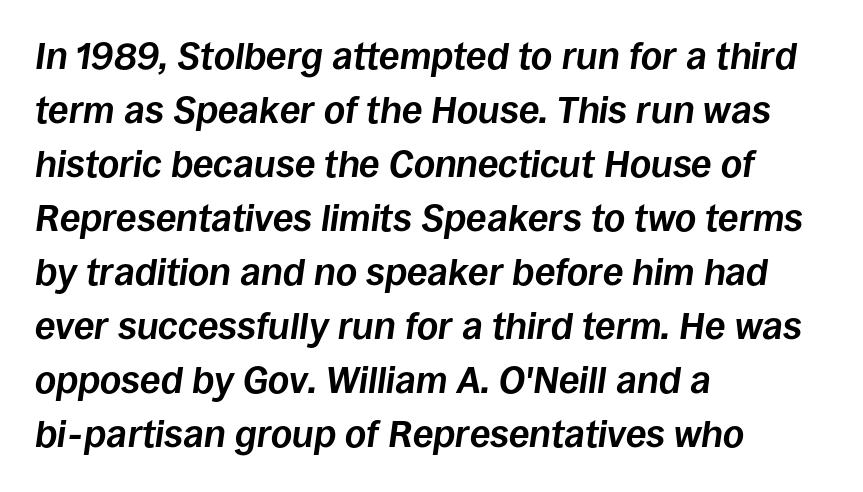
The image shows 37 px bold type, italic (leaning right); set left-aligned, normal line spacing (1.46x), normal letter spacing, not underlined; low stroke contrast and a large x-height.
